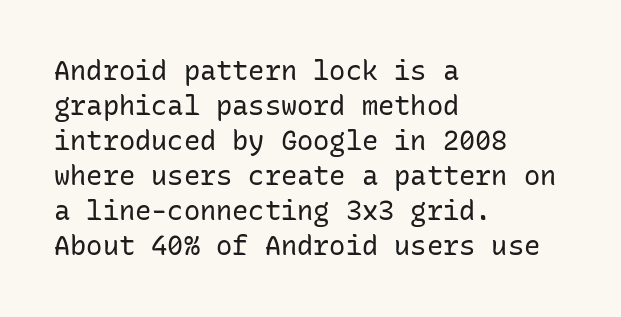
The image shows 27 px text type, upright; set left-aligned, normal line spacing (1.3x), normal letter spacing, not underlined.
